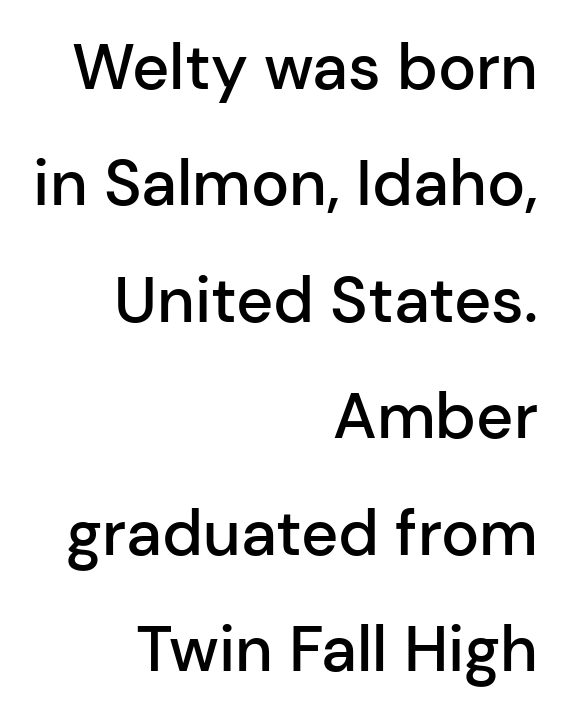
The image shows 64 px semibold sans-serif type, upright; set right-aligned, line spacing 1.82x, normal letter spacing, not underlined; low stroke contrast and a medium x-height.
